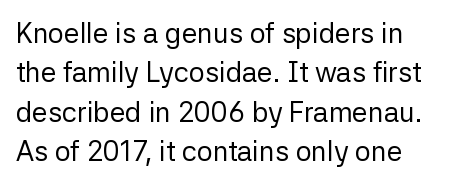
Q: Is the text bold? A: No.
Q: Is the text italic (slanted)? A: No, it is upright.
Q: Is the typeface a serif or a sans-serif typeface? A: Sans-serif.
Q: Is the text underlined? A: No.
Q: Is the spacing between letters normal or unusually wide? A: Normal.
Q: Is the spacing between lines tight, normal or loose? A: Normal.
Q: Width (condensed, normal, or wide)? A: Normal.
Q: Stroke contrast? A: Low.
Q: x-height? A: Medium.
Q: Monospaced? A: No.
